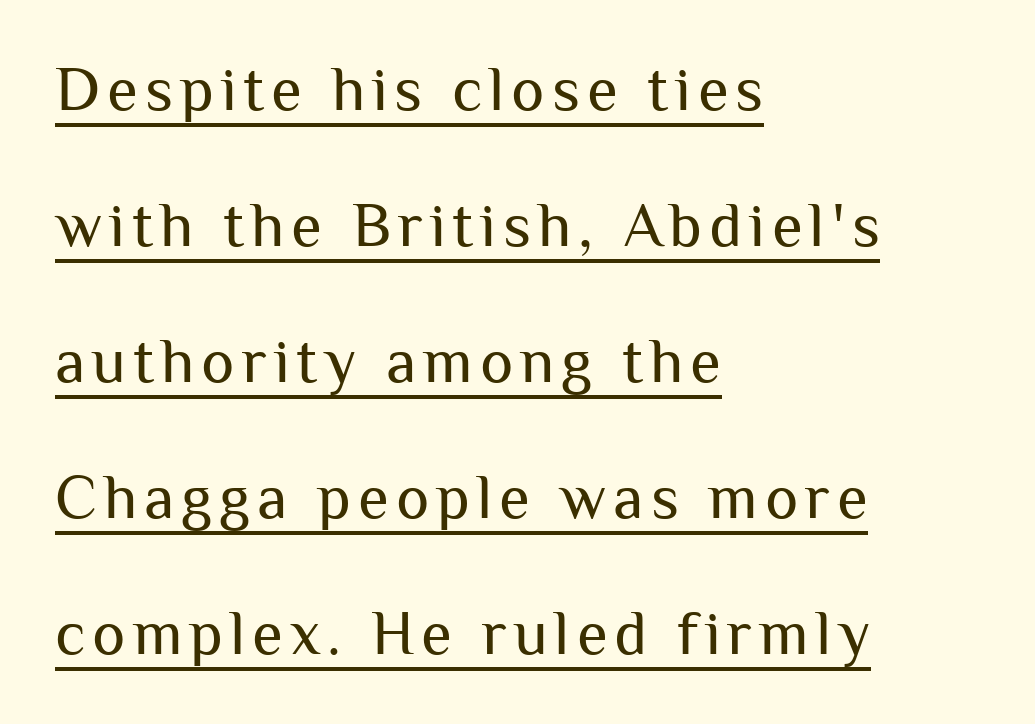
{"serif": "no", "italic": "no", "bold": "no", "weight": "regular", "width": "normal", "stroke_contrast": "medium", "x_height": "medium", "monospaced": "no", "underline": "yes", "align": "left", "line_spacing": "loose", "line_spacing_ratio": 2.16, "glyph_px": 63}
